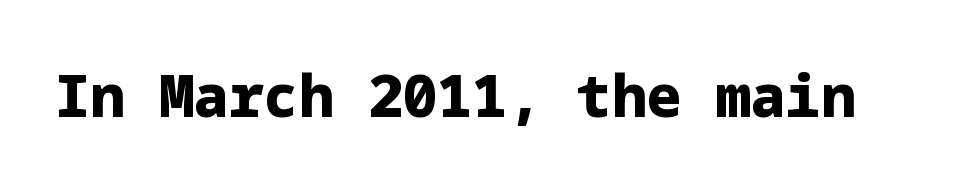
{"serif": "no", "italic": "no", "bold": "yes", "weight": "heavy", "width": "normal", "stroke_contrast": "low", "x_height": "medium", "underline": "no", "letter_spacing": "normal", "letter_spacing_em": 0.0, "glyph_px": 58}
